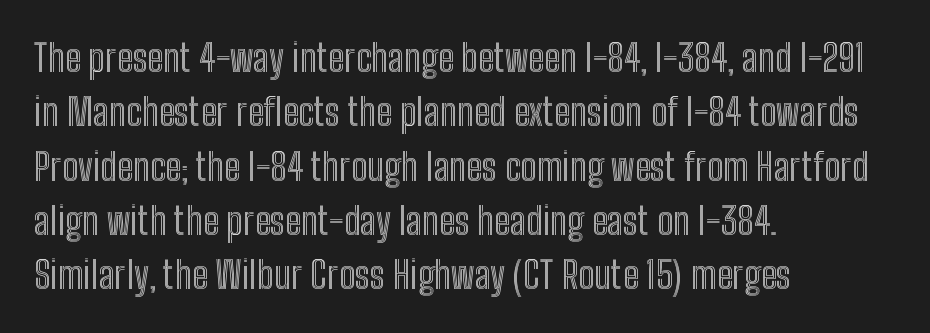
{"italic": "no", "width": "condensed", "x_height": "medium", "monospaced": "no", "underline": "no", "align": "left", "line_spacing": "normal", "line_spacing_ratio": 1.43, "letter_spacing": "normal", "letter_spacing_em": 0.0, "glyph_px": 38}
